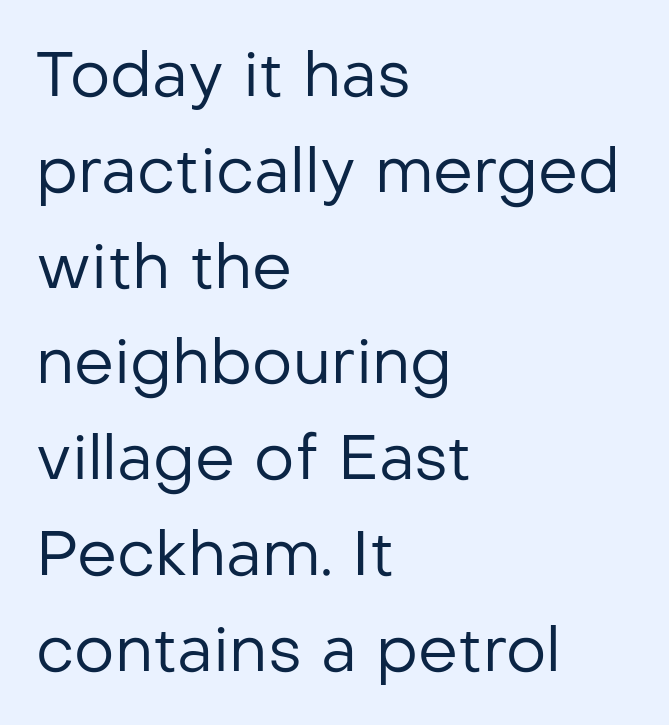
{"serif": "no", "italic": "no", "bold": "no", "weight": "regular", "width": "normal", "stroke_contrast": "low", "x_height": "medium", "monospaced": "no", "underline": "no", "align": "left", "line_spacing": "normal", "line_spacing_ratio": 1.52, "letter_spacing": "normal", "letter_spacing_em": 0.0, "glyph_px": 63}
